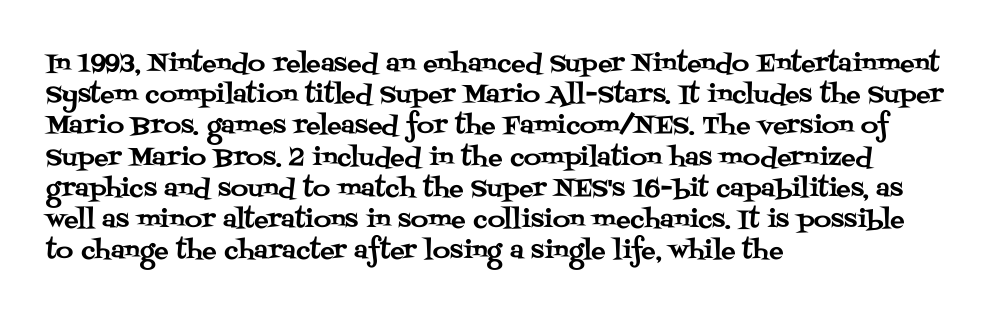
{"italic": "no", "underline": "no", "align": "left", "line_spacing": "normal", "line_spacing_ratio": 1.3, "letter_spacing": "normal", "letter_spacing_em": 0.0, "glyph_px": 24}
